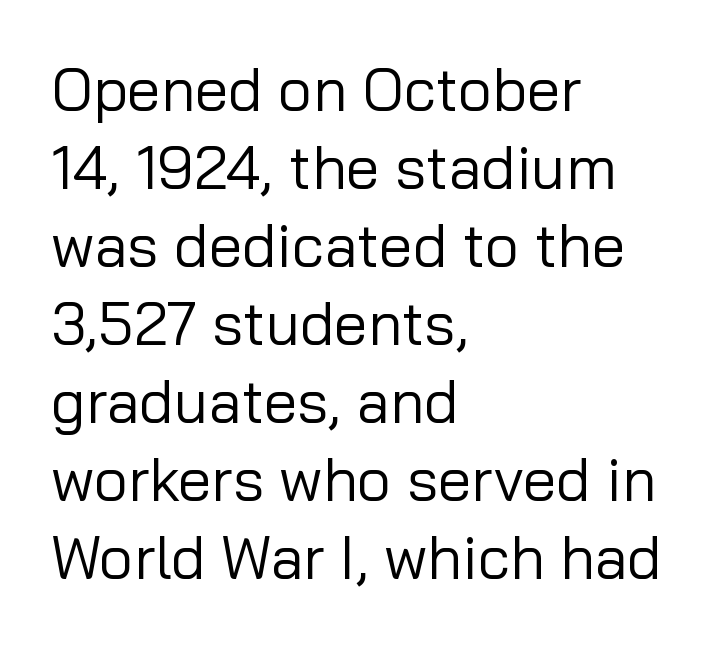
Nothing sits at the stroke ends, so this counts as sans-serif. If you drew a line through each stem, it would be perfectly vertical. Varying glyph widths throughout — classic text-font behaviour. The face looks like a standard text weight, possibly lighter. The gaps between neighbouring characters are ordinary and unremarkable.
